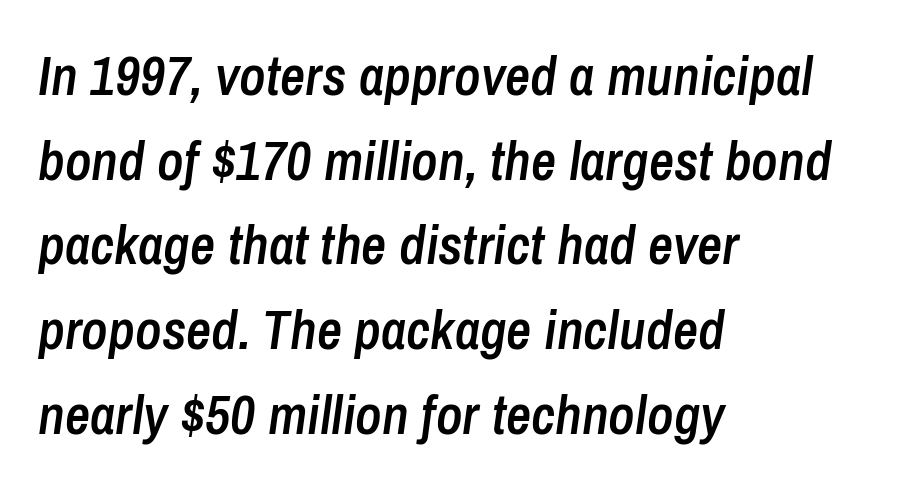
A bare baseline throughout the passage. In terms of letterspacing, this is plain default setting. These lines were composed using italics. Left-aligned paragraph, ragged on the right. Is this a fixed-width face? No — the glyphs have proportional, varying widths.
